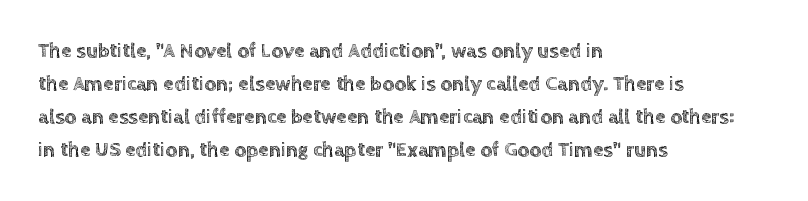
{"italic": "no", "underline": "no", "align": "left", "line_spacing": "normal", "line_spacing_ratio": 1.57, "letter_spacing": "normal", "letter_spacing_em": 0.0, "glyph_px": 21}
